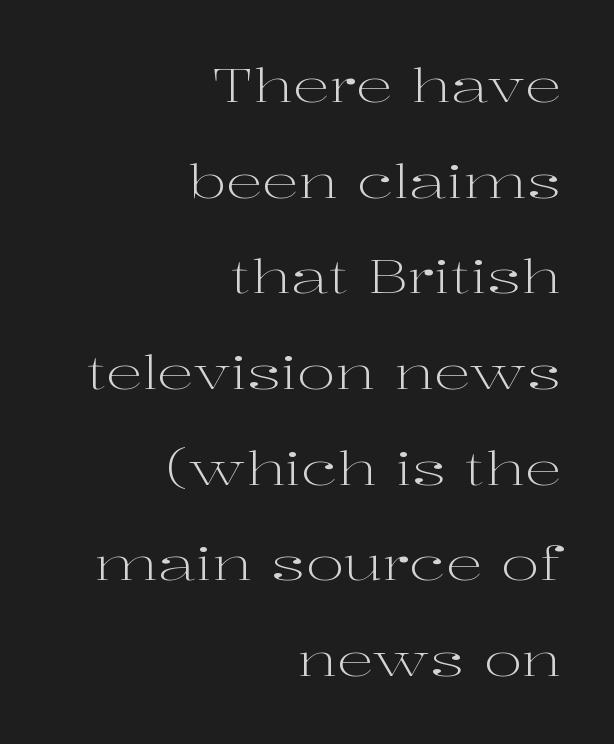
The image shows 46 px light, wide serif type, upright; set right-aligned, loose line spacing (2.08x), normal letter spacing, not underlined; high stroke contrast and a medium x-height.
